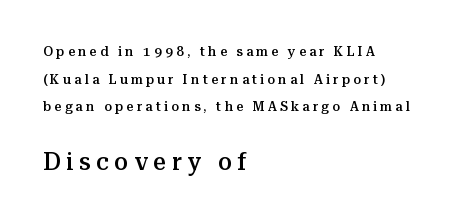
{"italic": "no", "bold": "semi", "underline": "no", "align": "left", "line_spacing": "loose", "line_spacing_ratio": 1.98, "letter_spacing": "wide", "letter_spacing_em": 0.23, "larger_block": "second", "size_ratio": 1.79, "glyph_px": 25}
